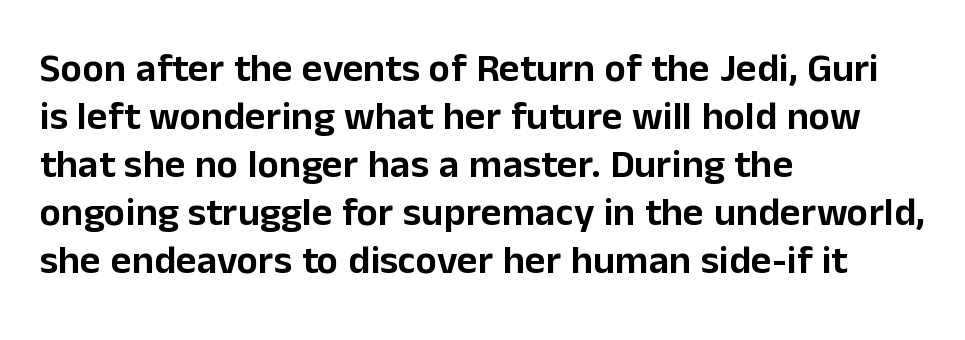
Short note: letters normally spaced. The ragged edge is on the right, which tells us the setting is flush left. Note: no serifs on the glyphs. Bare-footed words on every line.
